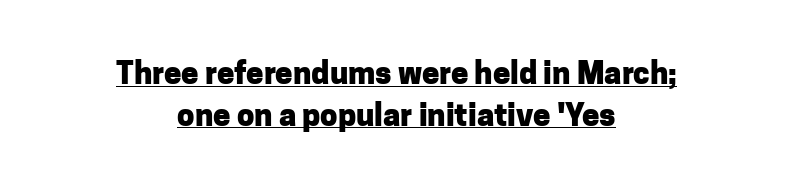
Unlike italic type, these characters show no tilt at all. Typographic density is high because the face is bold. What kind of face is this? One without serifs — a sans. Horizontal alignment here is central, giving a formal, balanced look. The rendering uses natural spacing where letterforms have individual widths. Honestly, the underline is the first thing you notice here.
